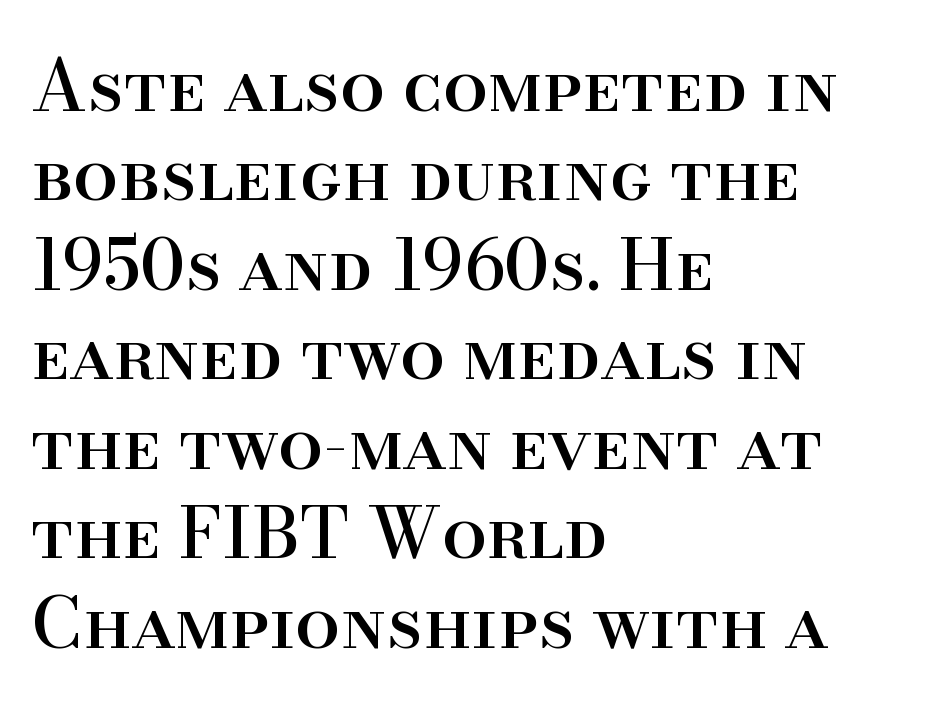
{"serif": "yes", "italic": "no", "width": "normal", "stroke_contrast": "high", "x_height": "small", "monospaced": "no", "underline": "no", "align": "left", "line_spacing": "normal", "line_spacing_ratio": 1.26, "letter_spacing": "normal", "letter_spacing_em": 0.0, "glyph_px": 71}
